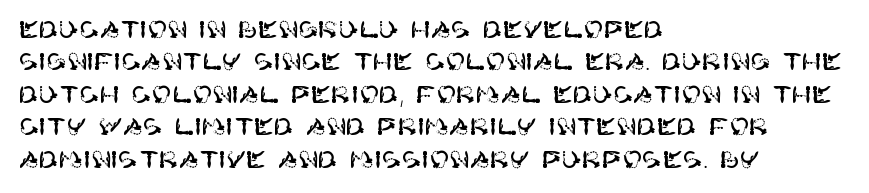
Glyph-to-glyph distance matches everyday printed text. Teacher's note: observe the even left margin — that is flush-left alignment. Type without underlining. This sample keeps an unexceptional amount of space between lines. This is roman type, the default non-slanted kind.
